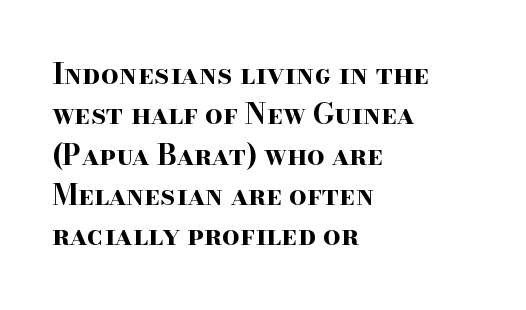
Q: Is the text bold? A: Yes.
Q: Is the text italic (slanted)? A: No, it is upright.
Q: Is the typeface a serif or a sans-serif typeface? A: Serif.
Q: Is the text underlined? A: No.
Q: How is the paragraph aligned? A: Left-aligned.
Q: Is the spacing between letters normal or unusually wide? A: Normal.
Q: Is the spacing between lines tight, normal or loose? A: Normal.
Q: Width (condensed, normal, or wide)? A: Wide.
Q: Stroke contrast? A: High.
Q: x-height? A: Small.
Q: Monospaced? A: No.
